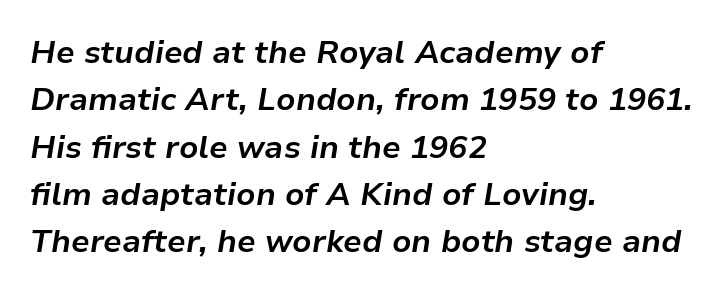
The image shows 32 px bold type, italic (leaning right); set left-aligned, normal line spacing (1.48x), normal letter spacing, not underlined; low stroke contrast and a medium x-height.
